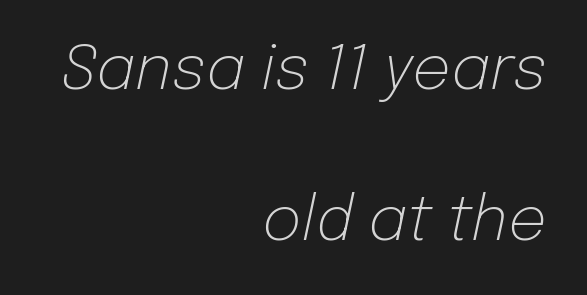
The image shows 61 px light type, italic (leaning right); set right-aligned, loose line spacing (2.47x), normal letter spacing, not underlined; low stroke contrast and a medium x-height.
